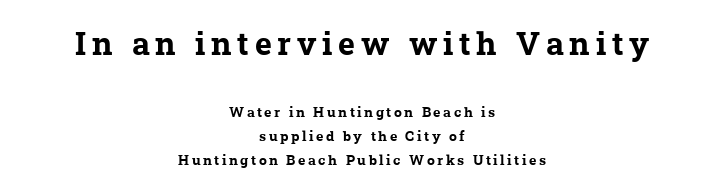
Character widths vary here, with narrow letters taking less room than wide ones. As a designer I'd log this as weight 700, bold. What kind of face is this? One with serifs. Horizontal alignment here is central, giving a formal, balanced look. This rendering features lettering with no underline.
